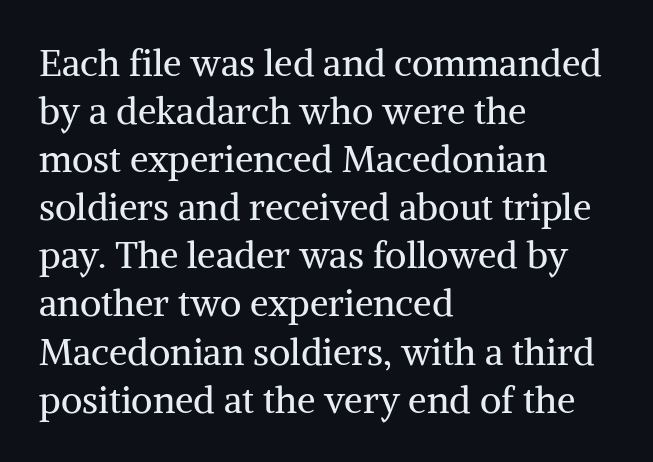
{"serif": "yes", "italic": "no", "bold": "no", "weight": "regular", "width": "normal", "stroke_contrast": "medium", "x_height": "medium", "monospaced": "no", "underline": "no", "align": "left", "line_spacing": "normal", "line_spacing_ratio": 1.3, "letter_spacing": "normal", "letter_spacing_em": 0.0, "glyph_px": 37}
